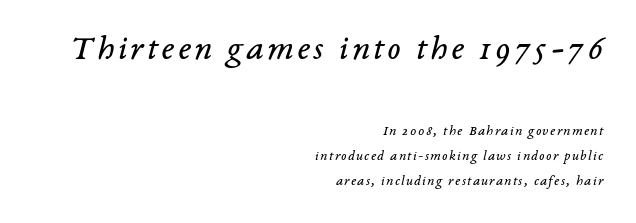
The image shows 35 px regular-weight serif type, italic (leaning right); set right-aligned, line spacing 1.8x, not underlined; the first (top) block is 2.5x larger; low stroke contrast and a medium x-height.
